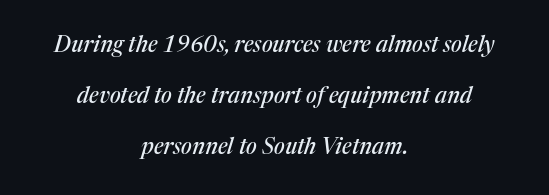
Q: Is the text italic (slanted)? A: Yes, it leans right by about 17 degrees.
Q: Is the text underlined? A: No.
Q: How is the paragraph aligned? A: Centered.
Q: Is the spacing between letters normal or unusually wide? A: Normal.
Q: Is the spacing between lines tight, normal or loose? A: Loose.
